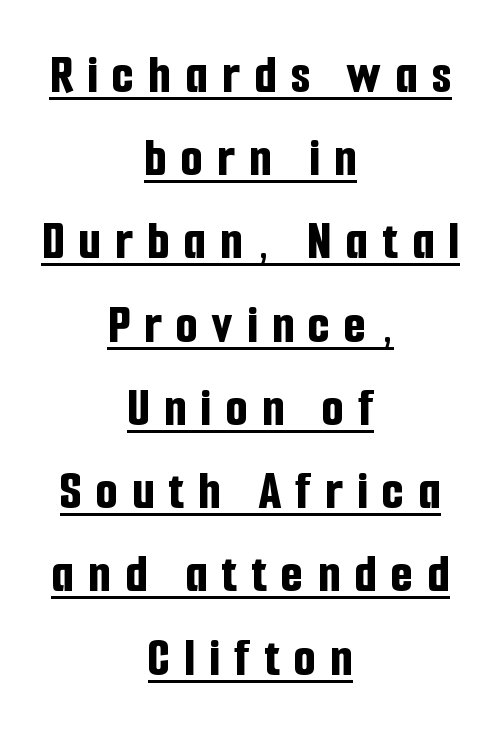
{"serif": "no", "italic": "no", "bold": "yes", "weight": "bold", "width": "condensed", "stroke_contrast": "low", "x_height": "medium", "monospaced": "no", "underline": "yes", "align": "center", "line_spacing": "normal", "line_spacing_ratio": 1.46, "letter_spacing": "wide", "letter_spacing_em": 0.25, "glyph_px": 57}
